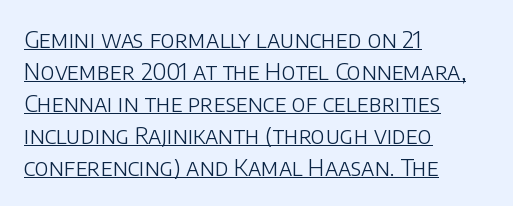
Letters have the restrained weight of plain body copy at most. A typesetter would call this zero additional tracking. Emphasis is given by a line drawn under the lettering. The passage is arranged the way most books set body copy — flush left.
